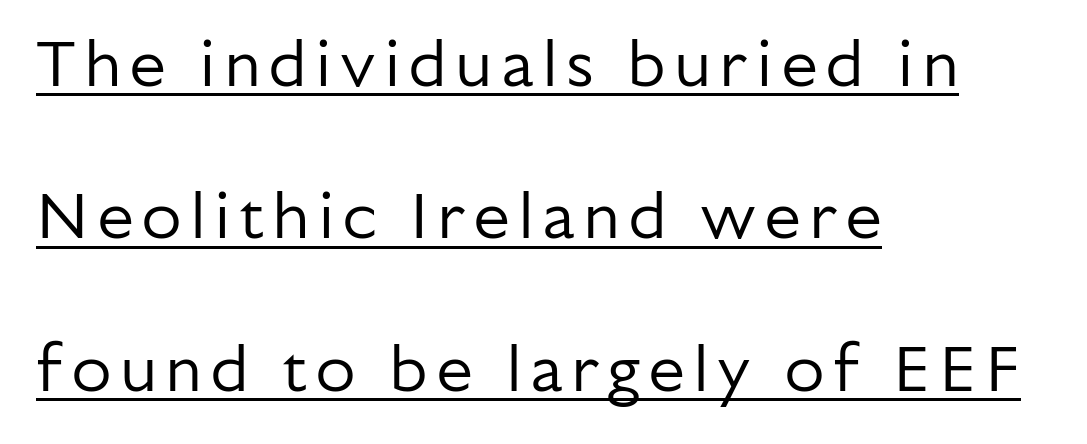
{"serif": "no", "italic": "no", "bold": "no", "weight": "regular", "width": "normal", "stroke_contrast": "low", "x_height": "medium", "monospaced": "no", "underline": "yes", "align": "left", "line_spacing": "loose", "line_spacing_ratio": 2.31, "glyph_px": 66}
